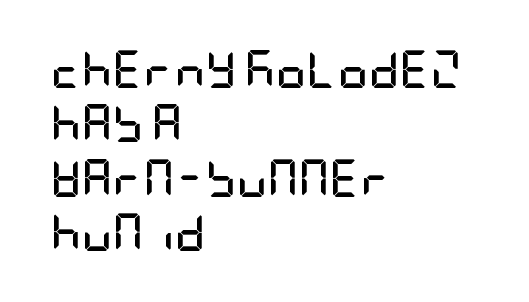
The image shows 38 px semibold, condensed sans-serif type, upright; set left-aligned, normal line spacing (1.43x), normal letter spacing, not underlined; low stroke contrast and a large x-height.
